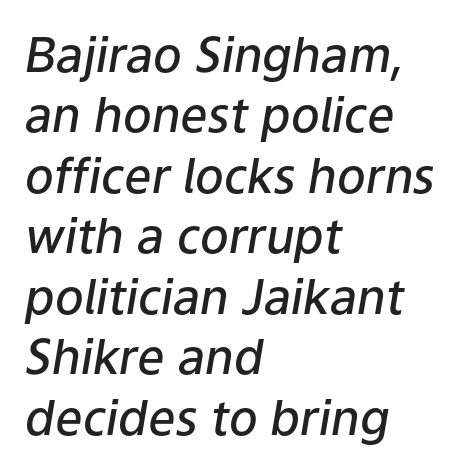
Q: Is the text bold? A: Semi-bold.
Q: Is the text italic (slanted)? A: Yes, it leans right by about 9 degrees.
Q: Is the text underlined? A: No.
Q: How is the paragraph aligned? A: Left-aligned.
Q: Is the spacing between letters normal or unusually wide? A: Normal.
Q: Is the spacing between lines tight, normal or loose? A: Normal.
Q: Width (condensed, normal, or wide)? A: Normal.
Q: Stroke contrast? A: Low.
Q: x-height? A: Medium.
Q: Monospaced? A: No.
